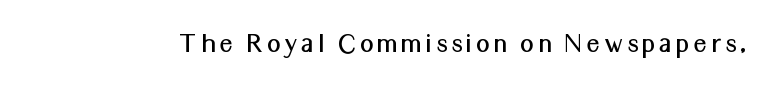
Q: Is the text italic (slanted)? A: No, it is upright.
Q: Is the typeface a serif or a sans-serif typeface? A: Sans-serif.
Q: Is the text underlined? A: No.
Q: Width (condensed, normal, or wide)? A: Normal.
Q: Stroke contrast? A: Medium.
Q: x-height? A: Medium.
Q: Monospaced? A: No.
